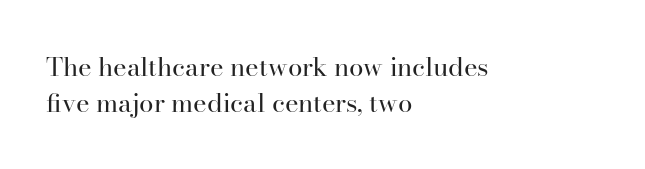
The characters are drawn with everyday or finer stroke widths. Line beginnings align vertically; line endings do not. Rule under the text: the space is simply empty. Words appear dense and cohesive because spacing is normal. Whoever set this chose a conventional vertical rhythm. Rendered with straight, roman letterforms.
